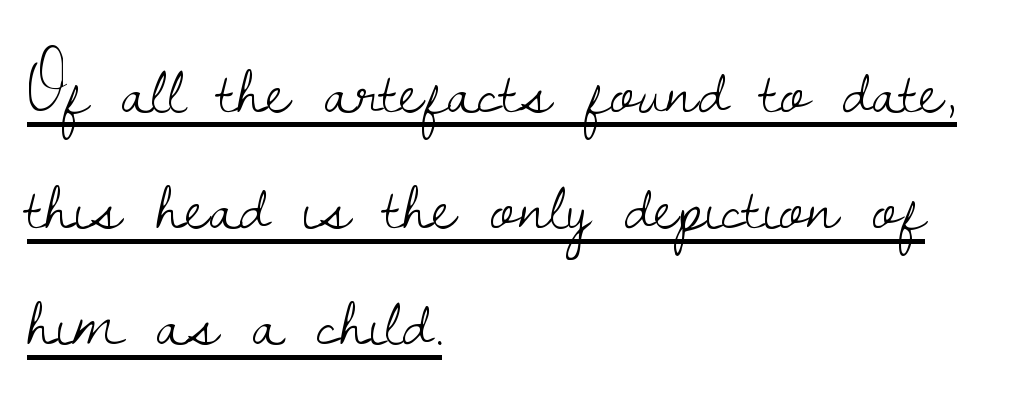
{"serif": "yes", "bold": "no", "weight": "light", "width": "normal", "stroke_contrast": "low", "x_height": "small", "monospaced": "no", "underline": "yes", "align": "left", "line_spacing": "normal", "line_spacing_ratio": 1.55, "letter_spacing": "normal", "letter_spacing_em": 0.0, "glyph_px": 75}
